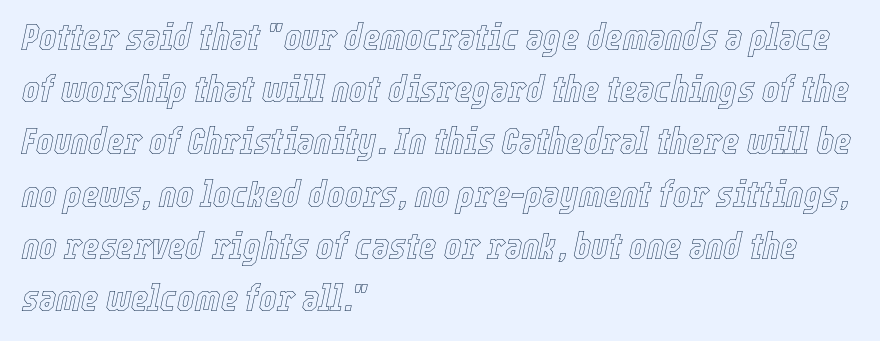
The image shows 37 px condensed type, italic (leaning right); set left-aligned, normal line spacing (1.41x), normal letter spacing, not underlined; a medium x-height.
